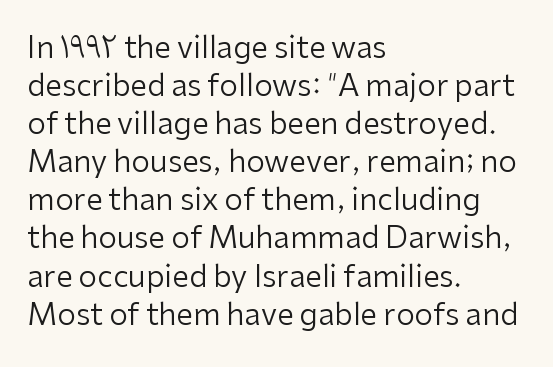
{"serif": "no", "italic": "no", "bold": "no", "weight": "regular", "width": "normal", "stroke_contrast": "low", "x_height": "medium", "monospaced": "no", "underline": "no", "align": "left", "line_spacing": "normal", "line_spacing_ratio": 1.27, "letter_spacing": "normal", "letter_spacing_em": 0.0, "glyph_px": 30}
